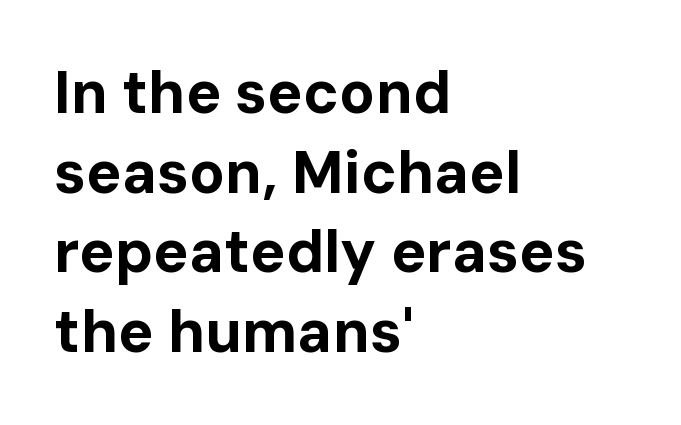
These lines stack with their left ends in a neat column. Do the letters lean? They stand straight. Each letter's strokes conclude bluntly, with no projecting serifs. The passage shown is typed in a proportional face where columns would drift. Typesetter's note: full bold, strokes at maximum text heaviness.
